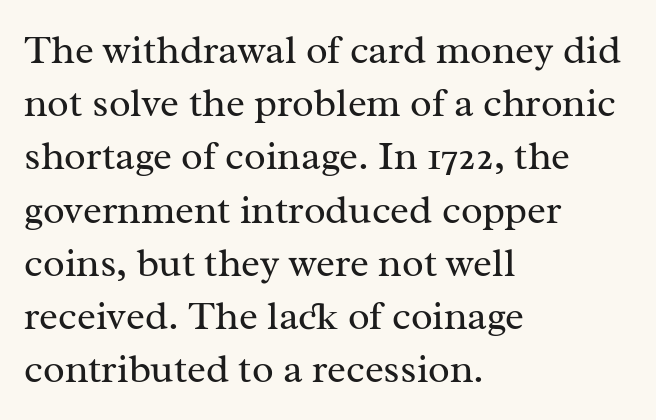
The image shows 40 px regular-weight serif type, upright; set left-aligned, normal line spacing (1.33x), normal letter spacing, not underlined; medium stroke contrast and a medium x-height.
